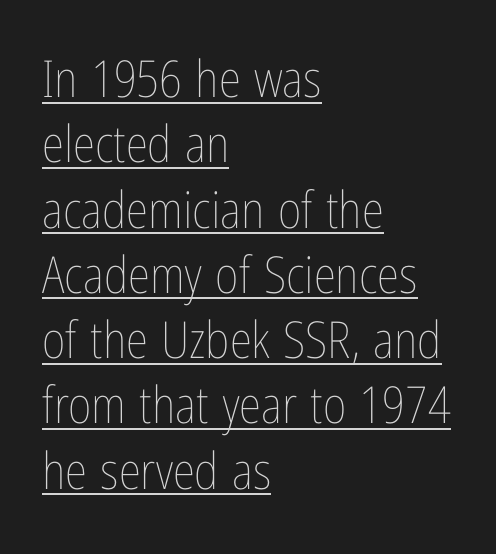
The image shows 51 px thin, condensed type, upright; set left-aligned, normal line spacing (1.28x), normal letter spacing, underlined; low stroke contrast and a medium x-height.
